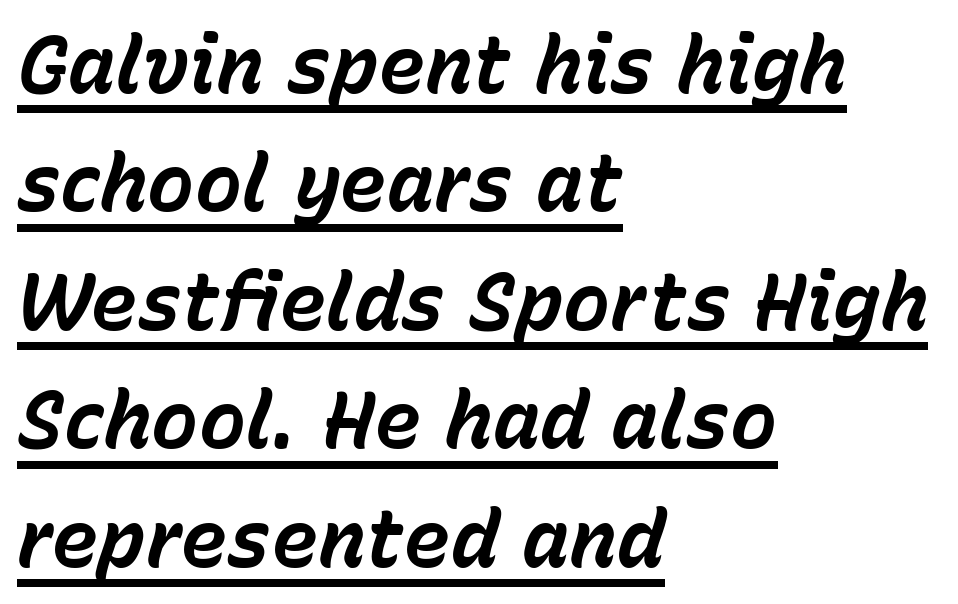
{"italic": "yes", "lean": "right", "slant_degrees": 15, "bold": "yes", "weight": "bold", "width": "normal", "stroke_contrast": "low", "x_height": "medium", "monospaced": "no", "underline": "yes", "align": "left", "line_spacing": "normal", "line_spacing_ratio": 1.5, "letter_spacing": "normal", "letter_spacing_em": 0.0, "glyph_px": 79}
